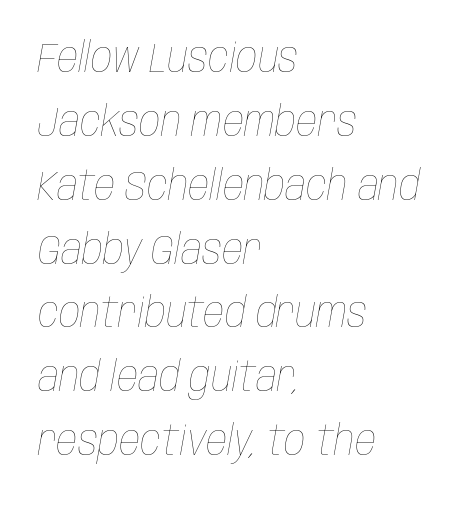
Q: Is the text bold? A: No.
Q: Is the text italic (slanted)? A: Yes, it leans right by about 10 degrees.
Q: Is the text underlined? A: No.
Q: How is the paragraph aligned? A: Left-aligned.
Q: Is the spacing between letters normal or unusually wide? A: Normal.
Q: Is the spacing between lines tight, normal or loose? A: Normal.
Q: Width (condensed, normal, or wide)? A: Condensed.
Q: Stroke contrast? A: Low.
Q: x-height? A: Large.
Q: Monospaced? A: No.
